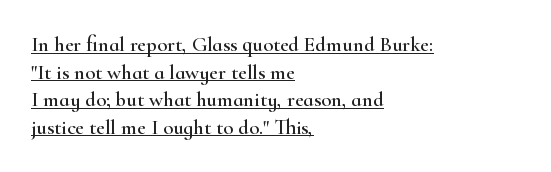
The image shows 21 px text type, upright; set left-aligned, normal line spacing (1.31x), normal letter spacing, underlined.
